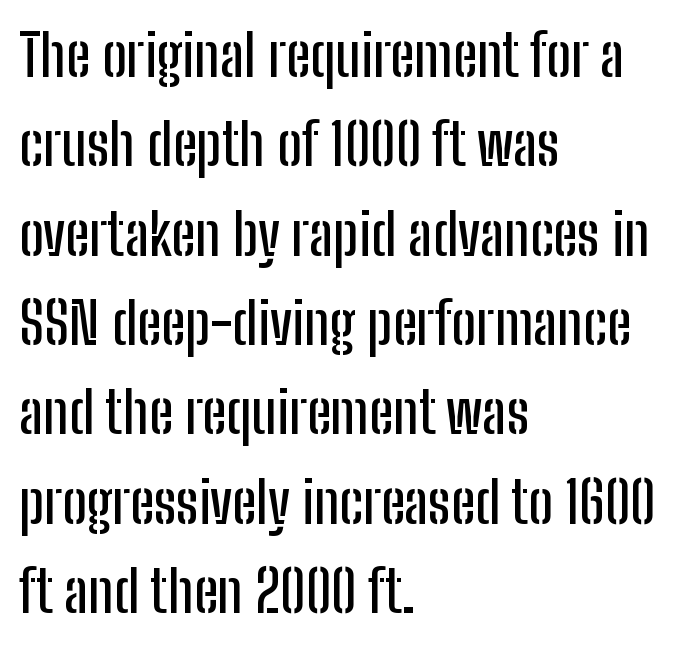
The image shows 58 px condensed sans-serif type, upright; set left-aligned, normal line spacing (1.54x), normal letter spacing, not underlined; low stroke contrast and a medium x-height.
